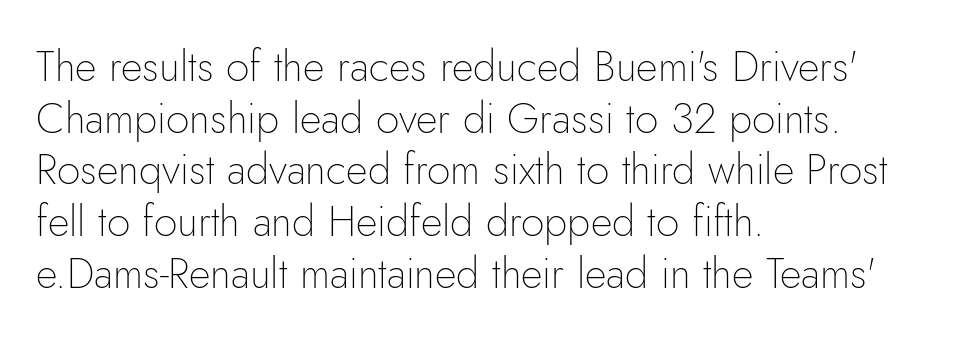
{"serif": "no", "italic": "no", "bold": "no", "weight": "thin", "width": "normal", "stroke_contrast": "low", "x_height": "small", "monospaced": "no", "underline": "no", "align": "left", "line_spacing_ratio": 1.23, "letter_spacing": "normal", "letter_spacing_em": 0.0, "glyph_px": 42}
